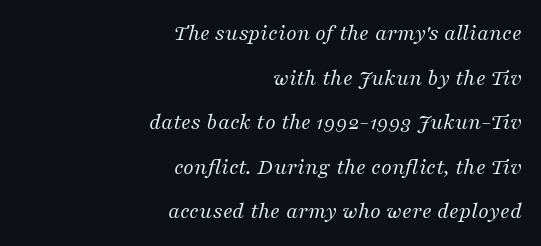
{"italic": "yes", "lean": "right", "slant_degrees": 16, "bold": "no", "underline": "no", "align": "right", "line_spacing": "loose", "line_spacing_ratio": 1.94, "letter_spacing": "normal", "letter_spacing_em": 0.0, "glyph_px": 23}
